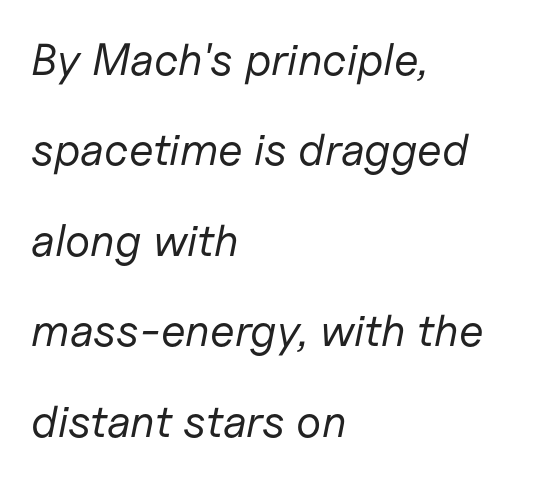
{"italic": "yes", "lean": "right", "slant_degrees": 11, "bold": "no", "weight": "regular", "width": "normal", "stroke_contrast": "low", "x_height": "medium", "monospaced": "no", "underline": "no", "align": "left", "line_spacing": "loose", "line_spacing_ratio": 2.01, "letter_spacing": "normal", "letter_spacing_em": 0.0, "glyph_px": 45}
